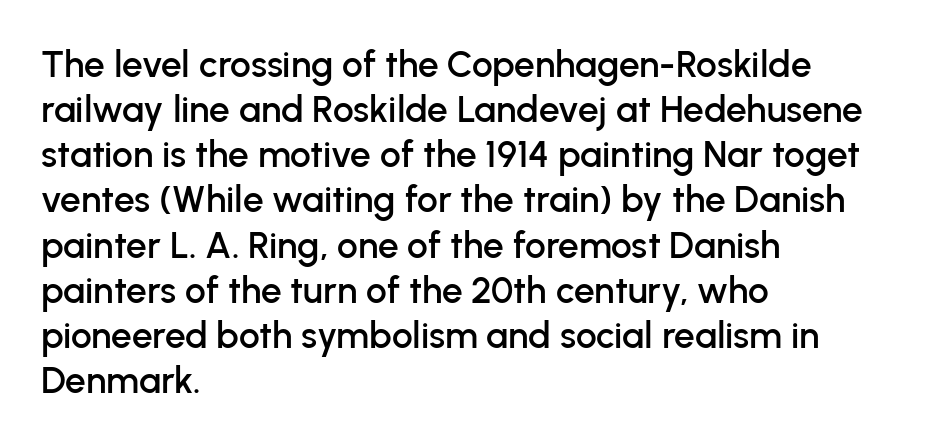
Q: Is the text italic (slanted)? A: No, it is upright.
Q: Is the typeface a serif or a sans-serif typeface? A: Sans-serif.
Q: Is the text underlined? A: No.
Q: How is the paragraph aligned? A: Left-aligned.
Q: Is the spacing between letters normal or unusually wide? A: Normal.
Q: Width (condensed, normal, or wide)? A: Normal.
Q: Stroke contrast? A: Low.
Q: x-height? A: Medium.
Q: Monospaced? A: No.
